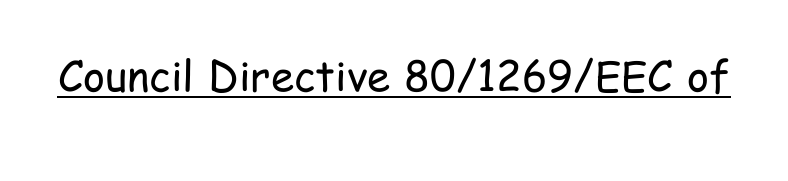
{"serif": "no", "italic": "no", "bold": "no", "weight": "regular", "width": "condensed", "stroke_contrast": "low", "x_height": "medium", "monospaced": "no", "underline": "yes", "letter_spacing": "normal", "letter_spacing_em": 0.0, "glyph_px": 42}
